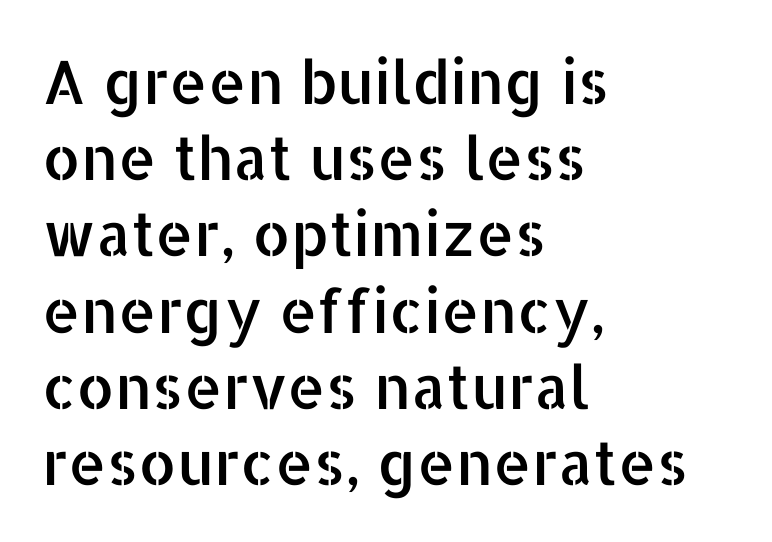
The letterforms sit shoulder to shoulder at normal distance. The font family rendered here belongs to the sans-serif group. Every row of glyphs begins at an identical x-position on the left. Think of a printed novel: that variable character pitch is what you see here.
